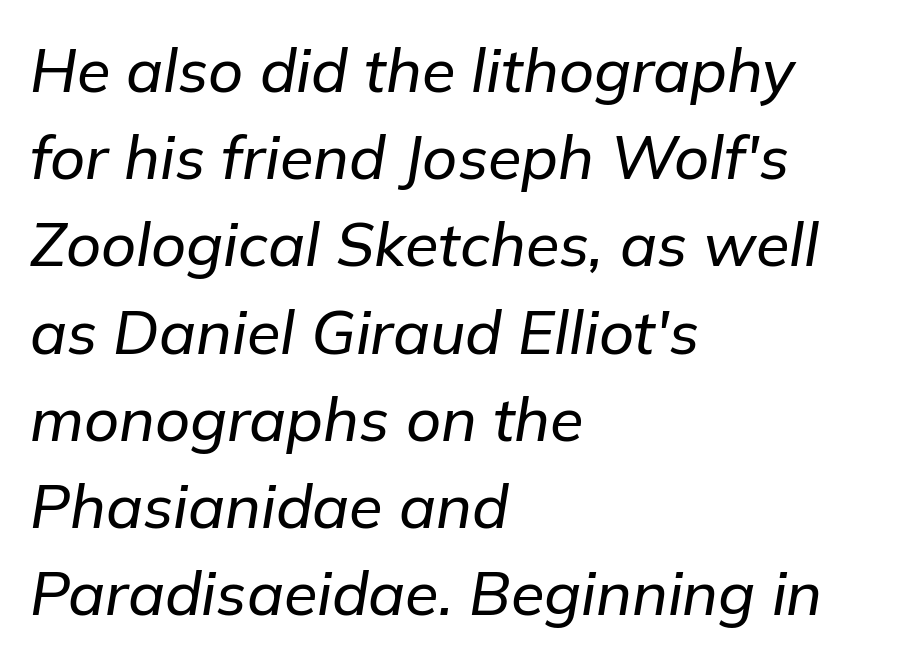
The image shows 61 px text type, italic (leaning right); set left-aligned, normal line spacing (1.43x), normal letter spacing, not underlined; low stroke contrast and a medium x-height.
